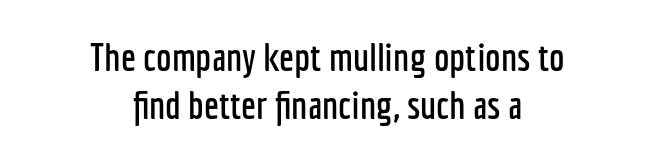
{"serif": "no", "italic": "no", "width": "condensed", "stroke_contrast": "low", "x_height": "medium", "monospaced": "no", "underline": "no", "align": "center", "line_spacing_ratio": 1.24, "letter_spacing": "normal", "letter_spacing_em": 0.0, "glyph_px": 39}
